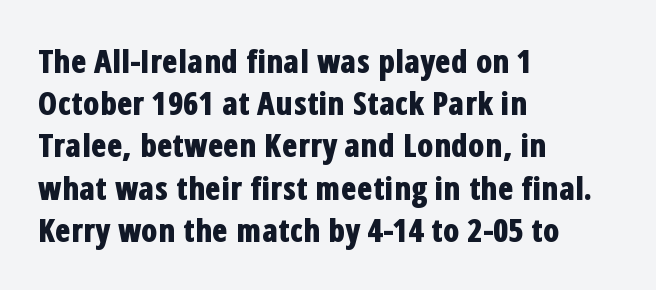
The image shows 32 px bold, condensed sans-serif type, upright; set left-aligned, normal line spacing (1.32x), normal letter spacing, not underlined; low stroke contrast and a medium x-height.
